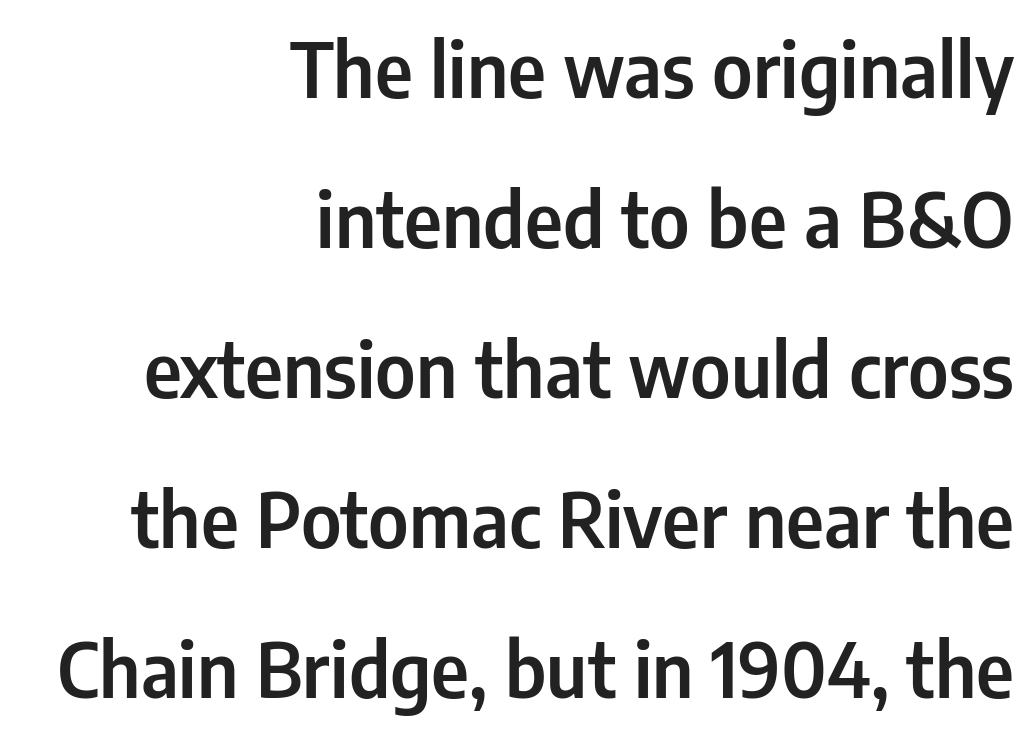
The image shows 75 px condensed sans-serif type, upright; set right-aligned, loose line spacing (2.0x), normal letter spacing, not underlined; low stroke contrast and a medium x-height.
